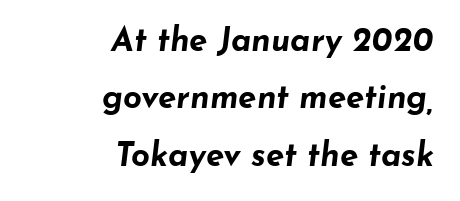
Right-aligned paragraph, ragged on the left. Here the designer chose a conventional face with non-uniform glyph widths. A clean baseline with only descenders dipping below it. Each glyph is drawn with heavy, bold strokes. Quick note: italic. A typesetter would call this zero additional tracking.
